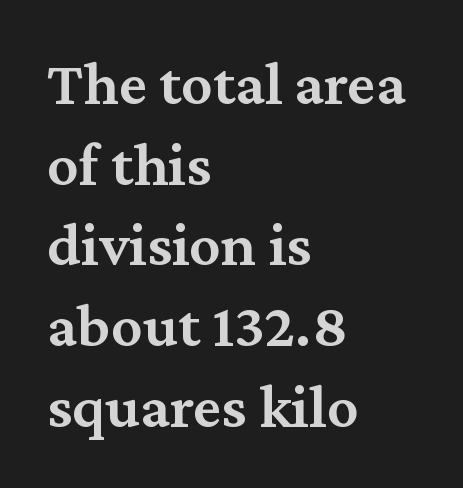
Q: Is the text bold? A: Semi-bold.
Q: Is the text italic (slanted)? A: No, it is upright.
Q: Is the typeface a serif or a sans-serif typeface? A: Serif.
Q: Is the text underlined? A: No.
Q: How is the paragraph aligned? A: Left-aligned.
Q: Is the spacing between letters normal or unusually wide? A: Normal.
Q: Is the spacing between lines tight, normal or loose? A: Normal.
Q: Width (condensed, normal, or wide)? A: Normal.
Q: Stroke contrast? A: Medium.
Q: x-height? A: Medium.
Q: Monospaced? A: No.
